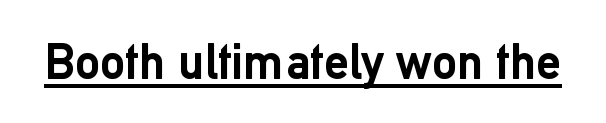
Q: Is the text bold? A: Yes.
Q: Is the text italic (slanted)? A: No, it is upright.
Q: Is the typeface a serif or a sans-serif typeface? A: Sans-serif.
Q: Is the text underlined? A: Yes.
Q: Is the spacing between letters normal or unusually wide? A: Normal.
Q: Width (condensed, normal, or wide)? A: Normal.
Q: Stroke contrast? A: Low.
Q: x-height? A: Medium.
Q: Monospaced? A: No.
